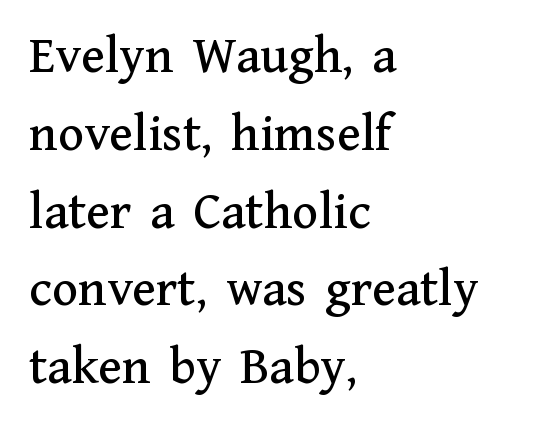
Bare-footed words on every line. Unlike a clean sans, this face finishes its strokes with serifs. Look at the tracking — it's just the regular setting, nothing added. Students, observe: this is what conventionally led text looks like.
